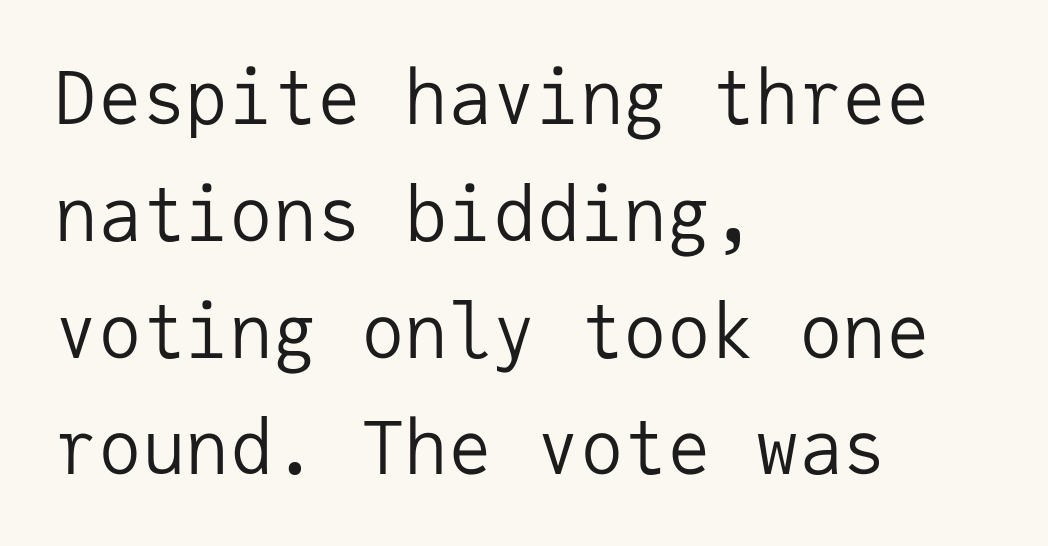
Successive baselines arrive at the customary interval. Posture: straight, roman, zero tilt. Words float on clear page, feet unadorned. This sample has the even, mechanical cadence of fixed-width lettering.
